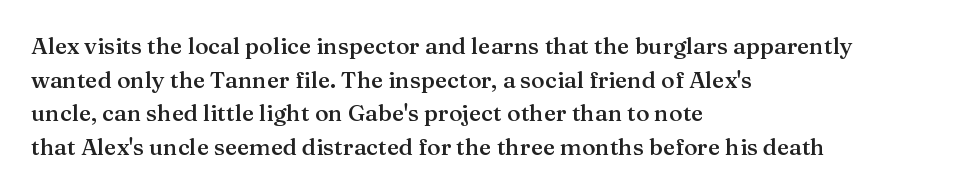
{"italic": "no", "bold": "semi", "underline": "no", "align": "left", "line_spacing": "normal", "line_spacing_ratio": 1.46, "letter_spacing": "normal", "letter_spacing_em": 0.0, "glyph_px": 23}
